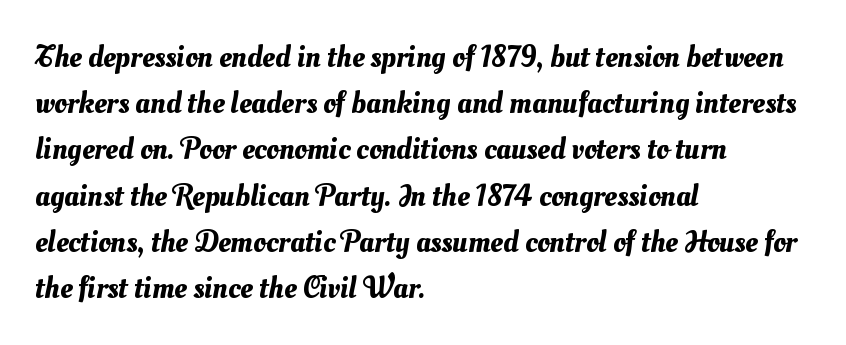
Horizontally, the lines are justified to the leading edge only. Words appear dense and cohesive because spacing is normal. Each new line begins a customary step beneath the previous one. Here the designer chose a conventional face with non-uniform glyph widths. Has an underline been added? It has not.
